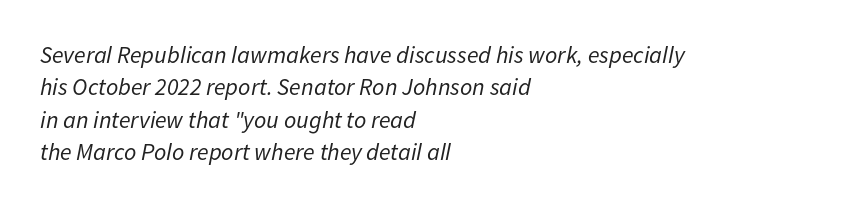
The image shows 24 px text type, italic (leaning right); set left-aligned, normal line spacing (1.35x), normal letter spacing, not underlined.
